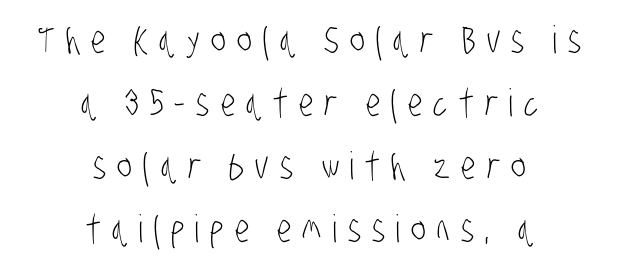
The passage shown has open, widely tracked lettering throughout. Does the copy run flush right? No — it is centered line by line. Honestly, the row spacing looks completely unremarkable. The characters display no serif detailing; their extremities are plain. Is the stroke heavy? The answer is a plain regular-or-lighter.
